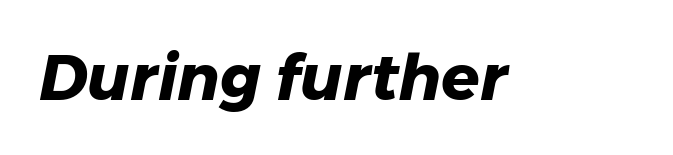
In terms of weight, the rendering is a true, heavy bold. Is this a fixed-width face? No — the glyphs have proportional, varying widths. You can tell it's italic because the verticals aren't actually vertical. Rule under the text: the space is simply empty. Does extra space separate the letters? No, they use regular spacing.
